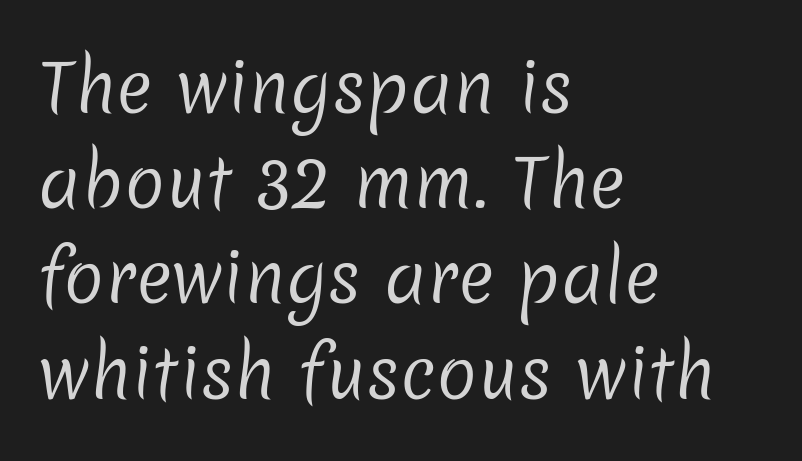
{"serif": "no", "bold": "no", "weight": "regular", "width": "normal", "stroke_contrast": "low", "x_height": "medium", "monospaced": "no", "underline": "no", "align": "left", "line_spacing": "normal", "line_spacing_ratio": 1.4, "letter_spacing": "normal", "letter_spacing_em": 0.0, "glyph_px": 68}
